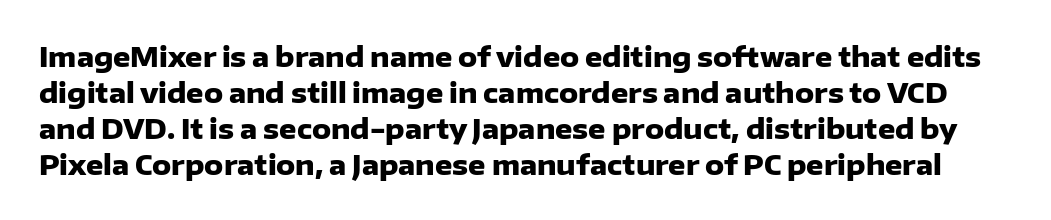
Q: Is the text bold? A: Yes.
Q: Is the text italic (slanted)? A: No, it is upright.
Q: Is the text underlined? A: No.
Q: Is the spacing between letters normal or unusually wide? A: Normal.
Q: Is the spacing between lines tight, normal or loose? A: Normal.
